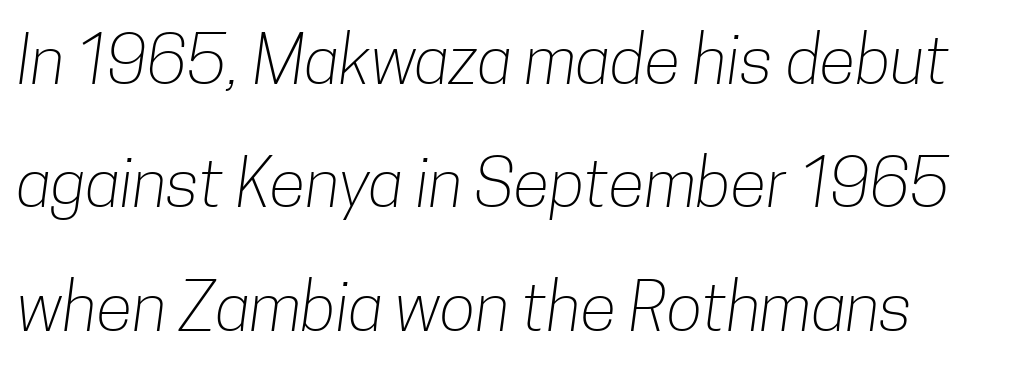
Proportional: the letters do not fall into vertical columns. To sum up the face: it is a sans, with no serifs. The line texture is even and compact thanks to regular tracking. Bold? No — there's no thickening of the strokes. Descenders are the only things crossing below the line.
